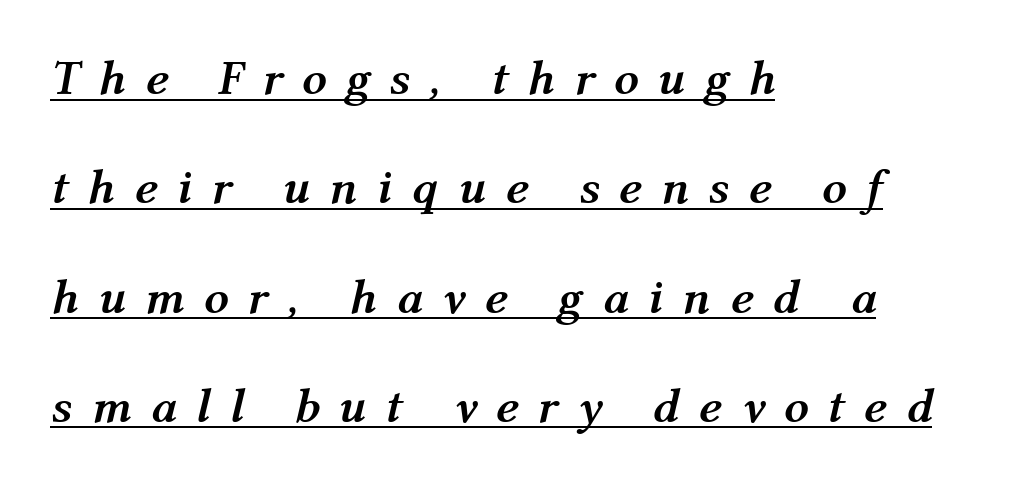
Q: Is the text bold? A: Yes.
Q: Is the text italic (slanted)? A: Yes, it leans right by about 12 degrees.
Q: Is the text underlined? A: Yes.
Q: How is the paragraph aligned? A: Left-aligned.
Q: Is the spacing between letters normal or unusually wide? A: Unusually wide.
Q: Is the spacing between lines tight, normal or loose? A: Loose.
Q: Width (condensed, normal, or wide)? A: Normal.
Q: Stroke contrast? A: Medium.
Q: x-height? A: Medium.
Q: Monospaced? A: No.
